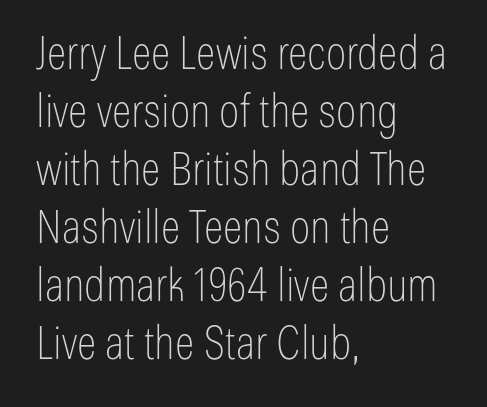
Are there feet on the stems? There aren't — it's a sans. Honestly, the letter spacing is just normal — you wouldn't notice it. Compared with a centered layout, this one pins lines to the left instead. The space directly below the letters is spotless. The vertical gap from one line to the next is medium.
